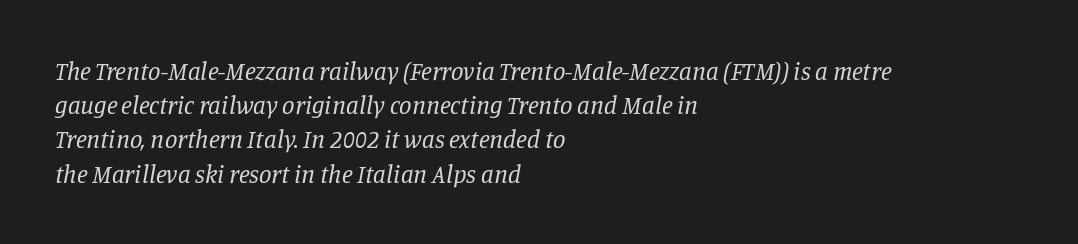
Anything drawn beneath the words? Only blank space. Line beginnings align vertically; line endings do not. A typesetter would call this leading conventional body-copy spacing. Emphasis-style slanted type is in use. Summary of weight: not heavy and not bold.
